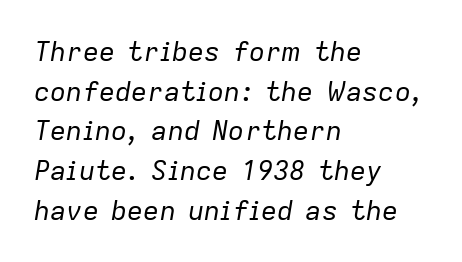
Q: Is the text bold? A: No.
Q: Is the text italic (slanted)? A: Yes, it leans right by about 9 degrees.
Q: Is the text underlined? A: No.
Q: How is the paragraph aligned? A: Left-aligned.
Q: Is the spacing between letters normal or unusually wide? A: Normal.
Q: Is the spacing between lines tight, normal or loose? A: Normal.
